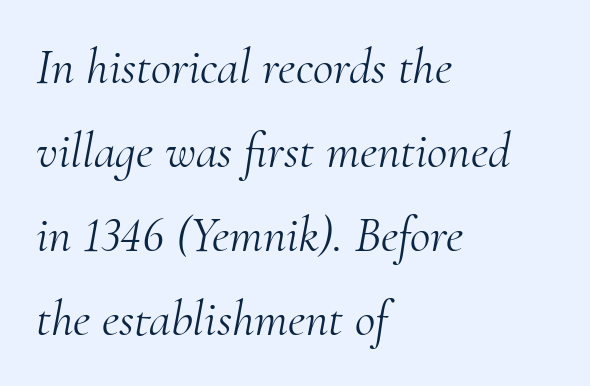
{"serif": "yes", "italic": "yes", "lean": "right", "slant_degrees": 10, "bold": "no", "weight": "light", "width": "normal", "stroke_contrast": "medium", "x_height": "small", "monospaced": "no", "underline": "no", "align": "left", "line_spacing": "normal", "line_spacing_ratio": 1.68, "letter_spacing": "normal", "letter_spacing_em": 0.0, "glyph_px": 50}
